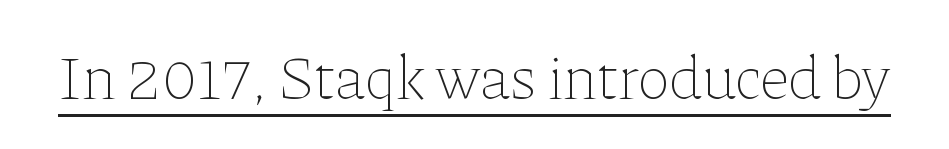
The image shows 62 px thin type, upright; set normal letter spacing, underlined; low stroke contrast and a medium x-height.
